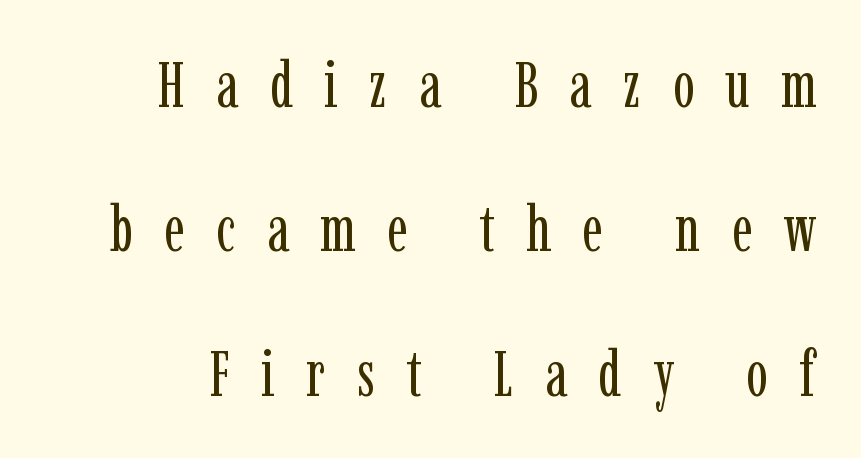
This sample uses expanded letter spacing, leaving extra air between glyphs. What's the leading like? Stretched, with rows far apart. These lines are rendered in a variable-pitch font. Stems here are at most as thick as an everyday book face. Posture: upright roman. Type style note: has serifs.
